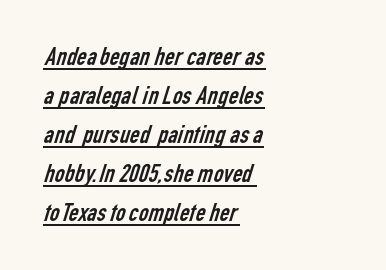
The image shows 27 px text type; set left-aligned, normal line spacing (1.44x), normal letter spacing, underlined.
